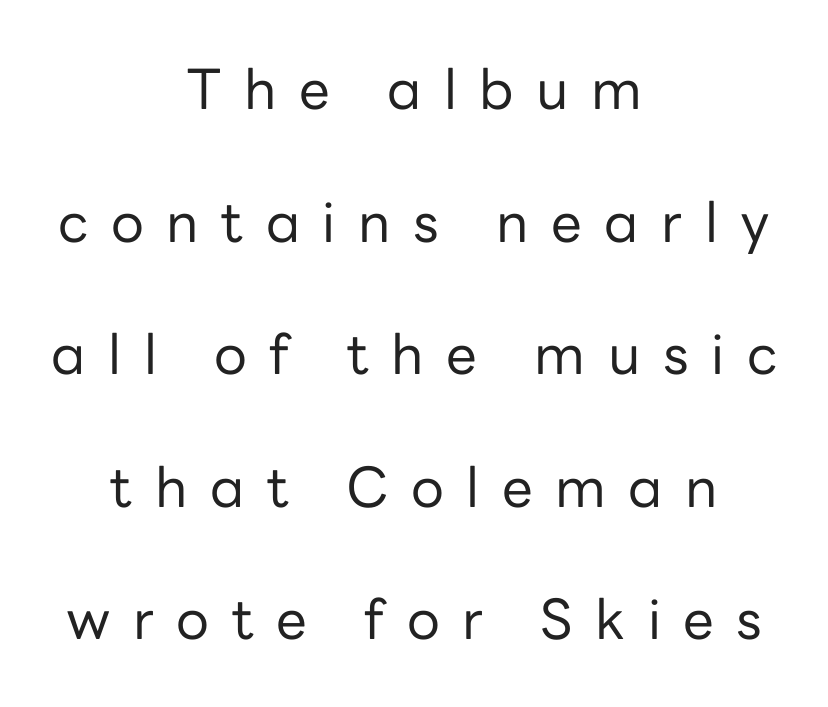
Notice how the passage keeps no hard edge, just a central spine. Notice the wide empty band between every row — that's loose leading. Each letter keeps its own natural width here, so spacing adapts to shape. A bare baseline throughout the passage.
